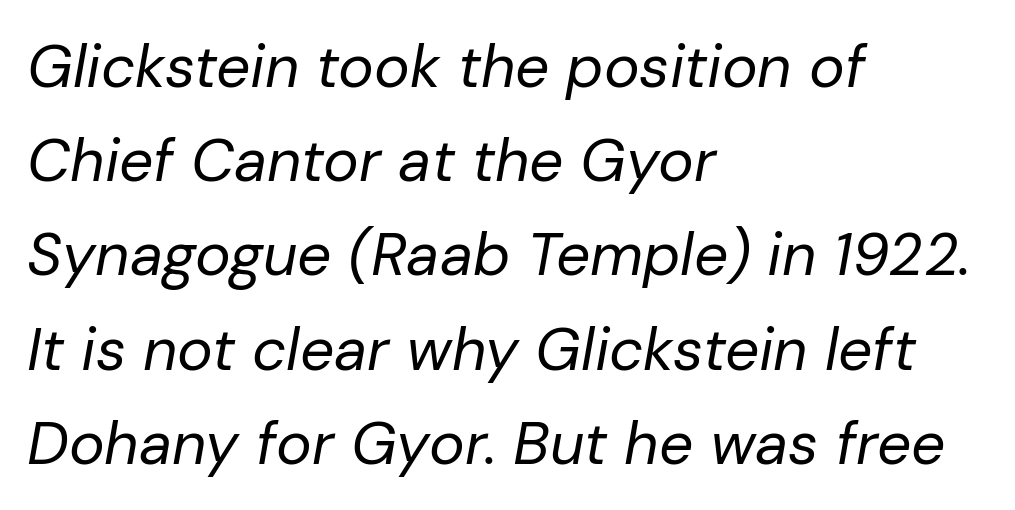
The image shows 60 px regular-weight type, italic (leaning right); set left-aligned, normal line spacing (1.57x), normal letter spacing, not underlined; low stroke contrast and a medium x-height.
